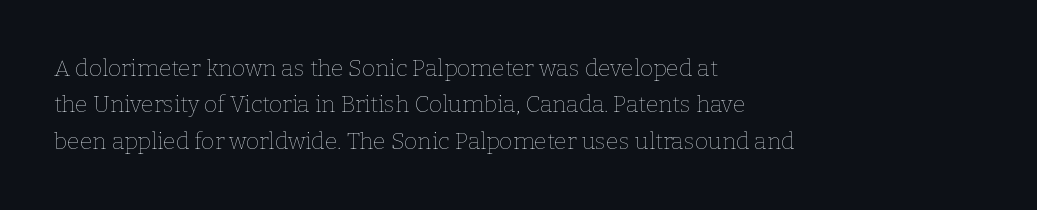
Q: Is the text bold? A: No.
Q: Is the text italic (slanted)? A: No, it is upright.
Q: Is the text underlined? A: No.
Q: How is the paragraph aligned? A: Left-aligned.
Q: Is the spacing between letters normal or unusually wide? A: Normal.
Q: Is the spacing between lines tight, normal or loose? A: Normal.
